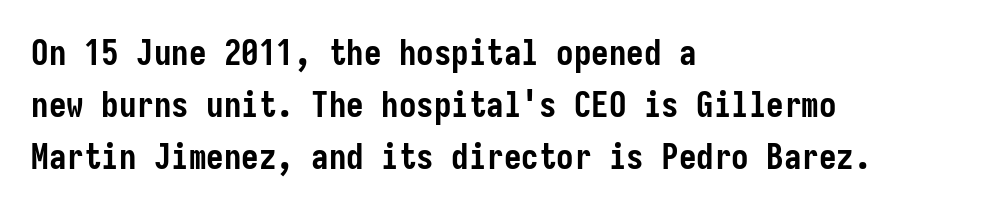
Stroke terminals: plain, sans-serif. The paragraph shown leans on its left margin. The type sits square on the baseline with zero lean. Set as a true bold cut, around the 700 mark.
